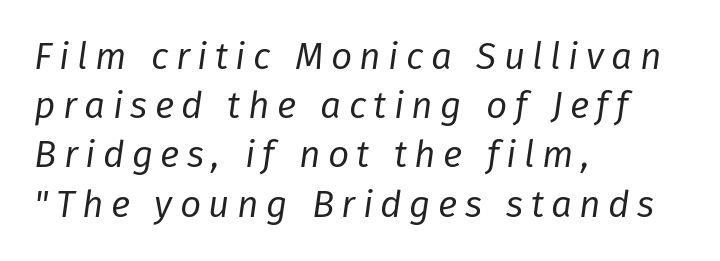
The image shows 37 px regular-weight type, italic (leaning right); set left-aligned, normal line spacing (1.33x), unusually wide letter spacing (+0.2 em), not underlined; low stroke contrast and a medium x-height.
